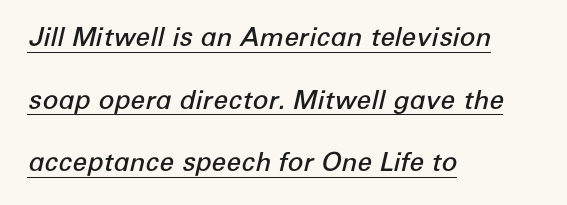
Q: Is the text bold? A: Semi-bold.
Q: Is the text italic (slanted)? A: Yes, it leans right by about 12 degrees.
Q: Is the text underlined? A: Yes.
Q: How is the paragraph aligned? A: Left-aligned.
Q: Is the spacing between letters normal or unusually wide? A: Normal.
Q: Is the spacing between lines tight, normal or loose? A: Loose.
